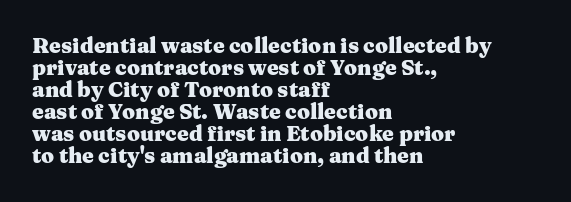
The image shows 21 px bold type, upright; set left-aligned, tight line spacing (1.05x), normal letter spacing, not underlined.
